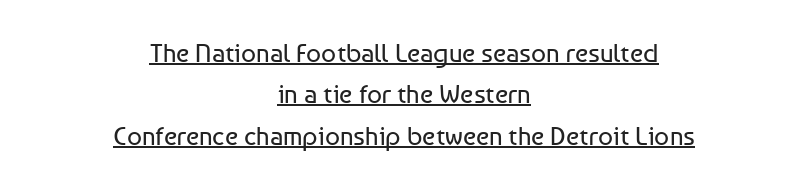
The leading is moderate, giving the passage an even texture. Somebody hit Ctrl+U on this one — the words are underlined. Weight class: somewhere from thin through regular. Characters remain perfectly vertical along every line.
